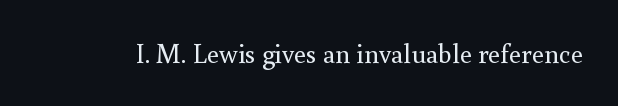
Has an underline been added? It has not. The type is set solid horizontally, with unmodified tracking. The characters are drawn with everyday or finer stroke widths. Every character sits straight up, as roman type does.
